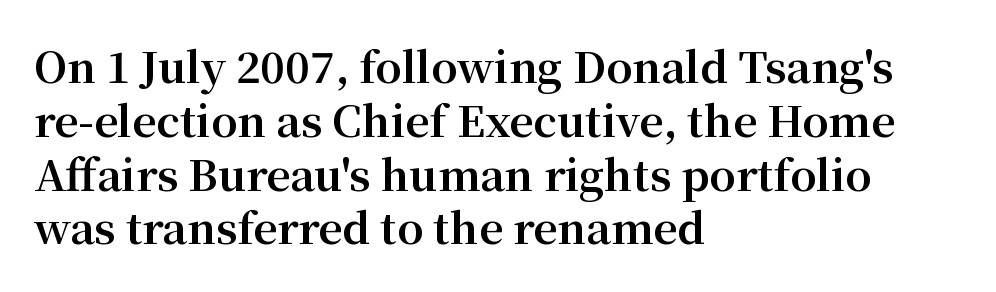
{"serif": "yes", "italic": "no", "bold": "yes", "weight": "bold", "width": "normal", "stroke_contrast": "medium", "x_height": "medium", "monospaced": "no", "underline": "no", "align": "left", "line_spacing": "normal", "line_spacing_ratio": 1.28, "letter_spacing": "normal", "letter_spacing_em": 0.0, "glyph_px": 42}
